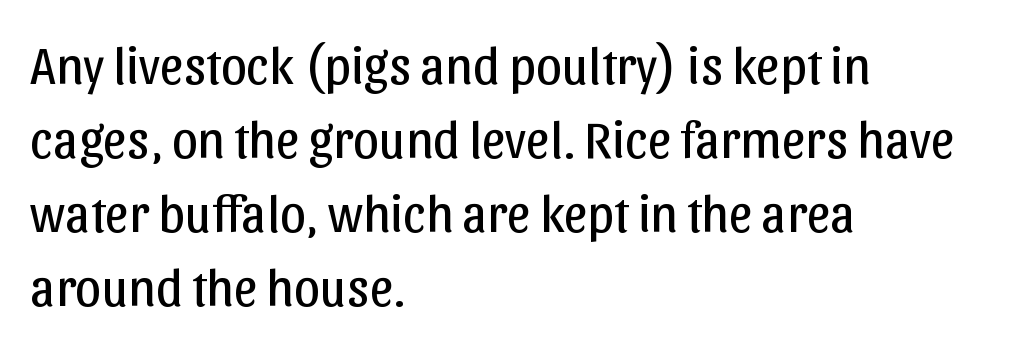
These lines are rendered in a variable-pitch font. In terms of leading, this rendering sits right in the middle. Beneath every word, the page is bare. In terms of posture, this sample is upright. Typographically, this falls in the sans-serif category.
